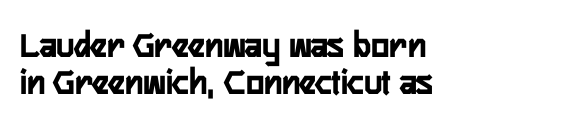
The image shows 38 px semibold, condensed sans-serif type, upright; set left-aligned, tight line spacing (0.97x), normal letter spacing, not underlined; low stroke contrast and a medium x-height.
